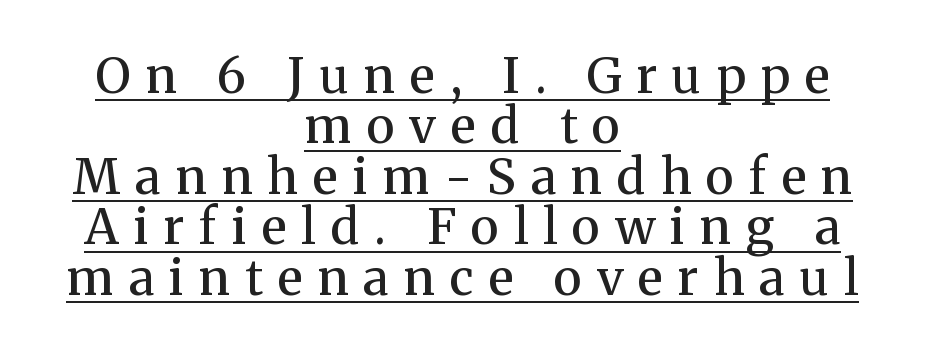
{"serif": "yes", "italic": "no", "bold": "semi", "weight": "semibold", "width": "normal", "stroke_contrast": "medium", "x_height": "medium", "monospaced": "no", "underline": "yes", "align": "center", "line_spacing": "tight", "line_spacing_ratio": 1.03, "letter_spacing": "wide", "letter_spacing_em": 0.31, "glyph_px": 49}
